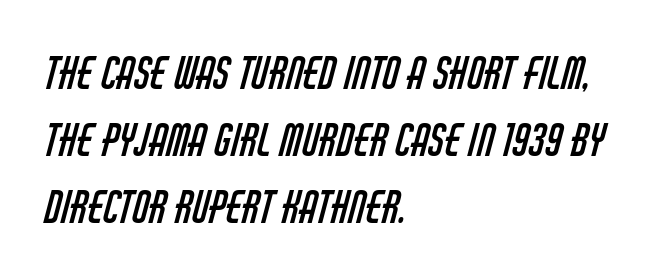
The image shows 43 px regular-weight, condensed sans-serif type; set left-aligned, normal line spacing (1.56x), normal letter spacing, not underlined; low stroke contrast and a large x-height.
